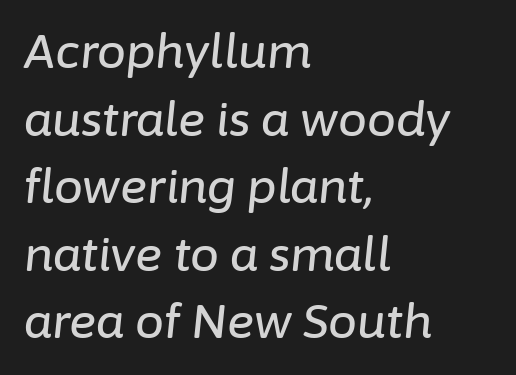
The image shows 46 px text type, italic (leaning right); set left-aligned, normal line spacing (1.47x), normal letter spacing, not underlined; low stroke contrast and a medium x-height.
